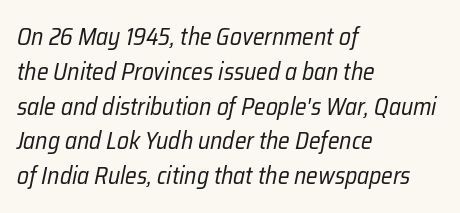
The setting favours the left margin, as ordinary paragraphs usually do. Yep, that's italic — everything's leaning. The glyphs are unaccompanied by any horizontal stroke below them. The rows are spaced the way most documents space them. The strokes are not fattened; the text isn't bold. Glyph-to-glyph distance matches everyday printed text.
